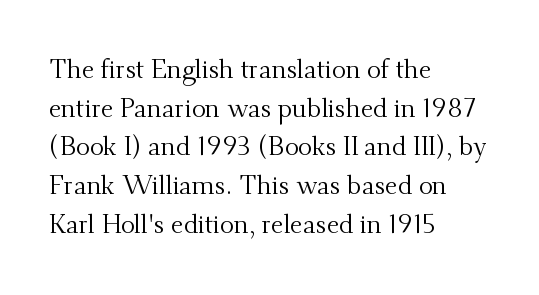
The image shows 26 px text type, upright; set left-aligned, normal line spacing (1.49x), normal letter spacing, not underlined.
